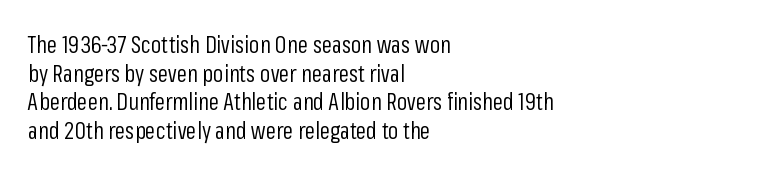
Q: Is the text bold? A: No.
Q: Is the text italic (slanted)? A: No, it is upright.
Q: Is the text underlined? A: No.
Q: How is the paragraph aligned? A: Left-aligned.
Q: Is the spacing between letters normal or unusually wide? A: Normal.
Q: Is the spacing between lines tight, normal or loose? A: Normal.
